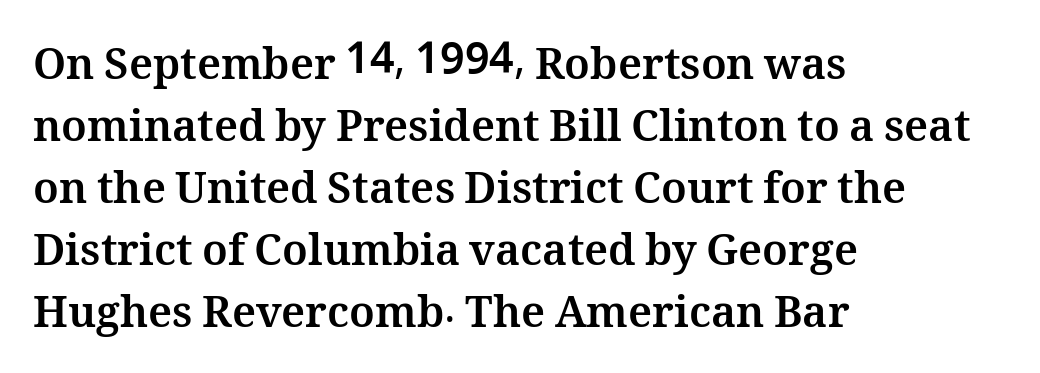
Q: Is the text bold? A: Yes.
Q: Is the text italic (slanted)? A: No, it is upright.
Q: Is the text underlined? A: No.
Q: How is the paragraph aligned? A: Left-aligned.
Q: Is the spacing between letters normal or unusually wide? A: Normal.
Q: Is the spacing between lines tight, normal or loose? A: Normal.
Q: Width (condensed, normal, or wide)? A: Normal.
Q: Stroke contrast? A: Medium.
Q: x-height? A: Medium.
Q: Monospaced? A: No.
